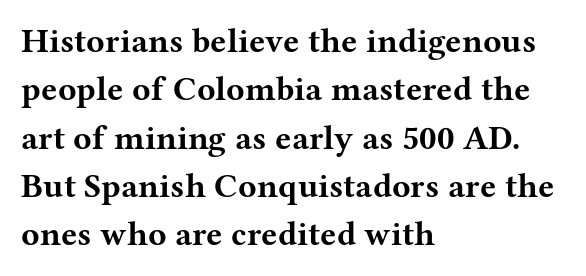
How heavy is the stroke? Heavy — this is a bold. Left-aligned paragraph, ragged on the right. The rendering uses natural spacing where letterforms have individual widths. Baseline-to-baseline distance is the conventional proportion of letter height. The string is rendered with underlining switched off.
